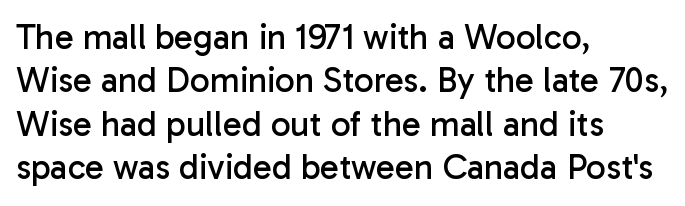
The image shows 35 px regular-weight sans-serif type, upright; set left-aligned, line spacing 1.24x, normal letter spacing, not underlined; low stroke contrast and a medium x-height.
